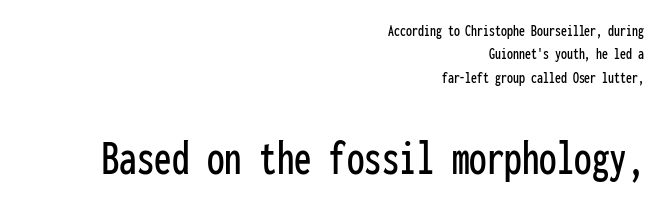
Between one letter and the next there's only the usual sliver of space. Line spacing here is normal. Visually the block forms a straight wall on the right and a jagged coastline on the left. The lettering holds an erect, upright posture throughout.
